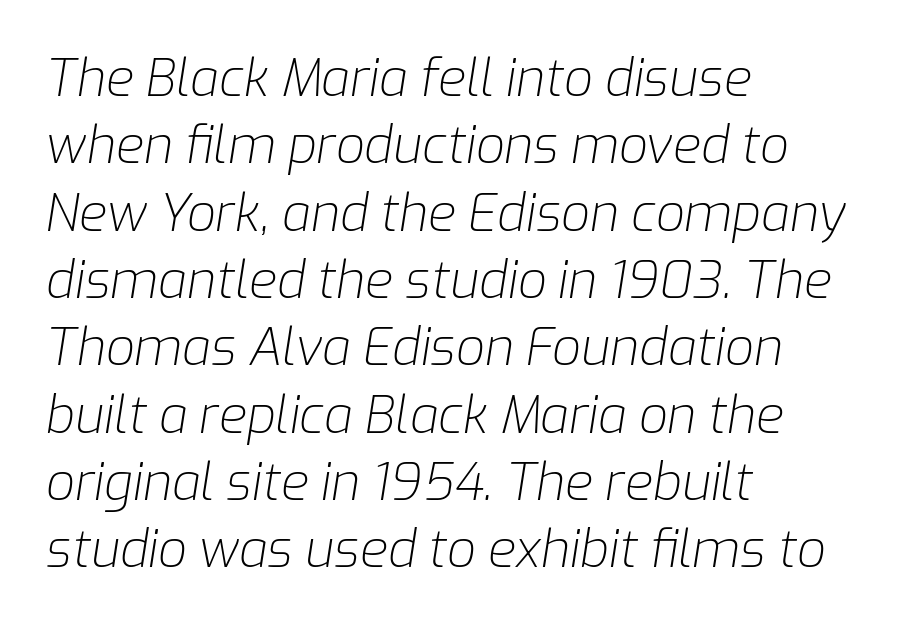
Q: Is the text bold? A: No.
Q: Is the text italic (slanted)? A: Yes, it leans right by about 9 degrees.
Q: Is the text underlined? A: No.
Q: How is the paragraph aligned? A: Left-aligned.
Q: Is the spacing between letters normal or unusually wide? A: Normal.
Q: Is the spacing between lines tight, normal or loose? A: Normal.
Q: Width (condensed, normal, or wide)? A: Normal.
Q: Stroke contrast? A: Low.
Q: x-height? A: Medium.
Q: Monospaced? A: No.
